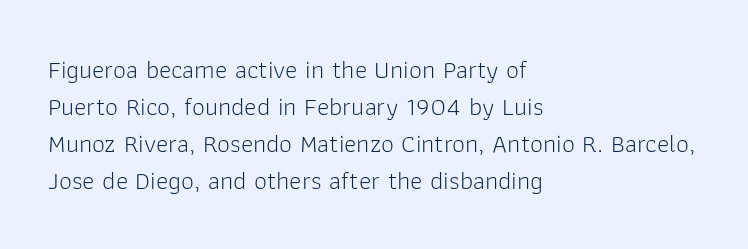
Q: Is the text bold? A: No.
Q: Is the text italic (slanted)? A: No, it is upright.
Q: Is the text underlined? A: No.
Q: How is the paragraph aligned? A: Left-aligned.
Q: Is the spacing between letters normal or unusually wide? A: Normal.
Q: Is the spacing between lines tight, normal or loose? A: Normal.
